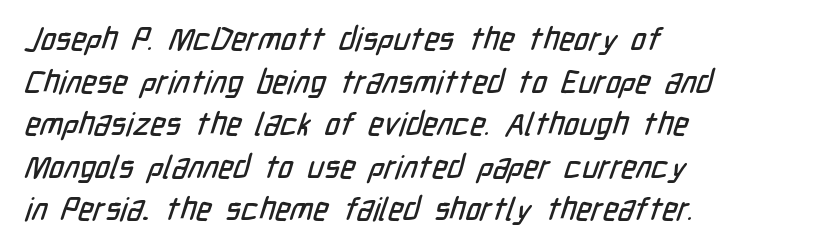
{"serif": "no", "width": "condensed", "stroke_contrast": "low", "x_height": "medium", "monospaced": "no", "underline": "no", "align": "left", "line_spacing": "normal", "line_spacing_ratio": 1.33, "letter_spacing": "normal", "letter_spacing_em": 0.0, "glyph_px": 32}
